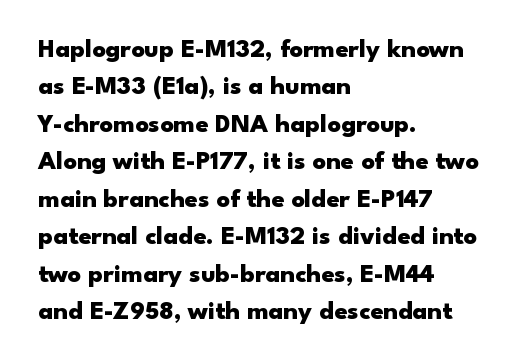
The image shows 26 px bold type, upright; set left-aligned, normal line spacing (1.44x), normal letter spacing, not underlined.
